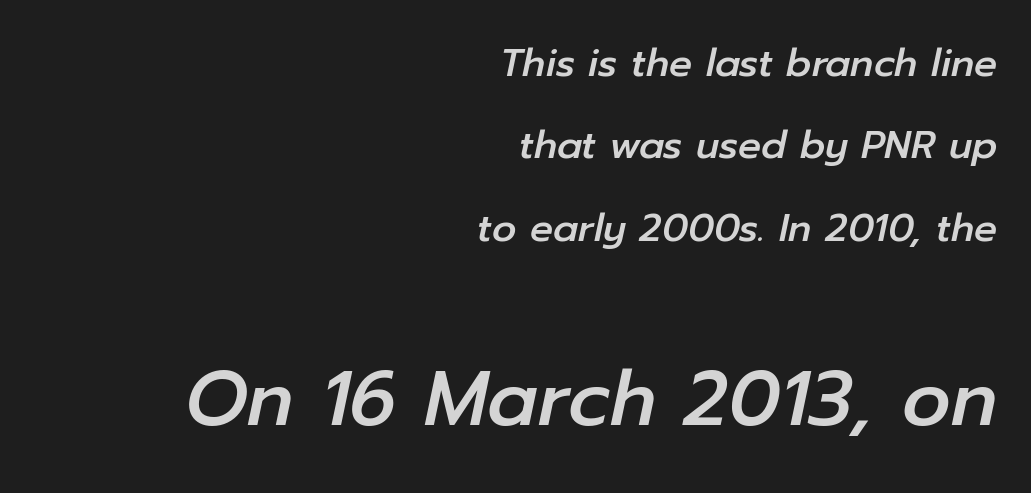
Only glyphs here, with clear space below each row. This sample is right-justified, so line beginnings fall wherever the words allow. Here the glyphs are tracked normally, forming tight word shapes. What's the leading like? Stretched, with rows far apart. The face used here has a pronounced slope to its letters. The lower block of text is set noticeably larger than the block above it.
